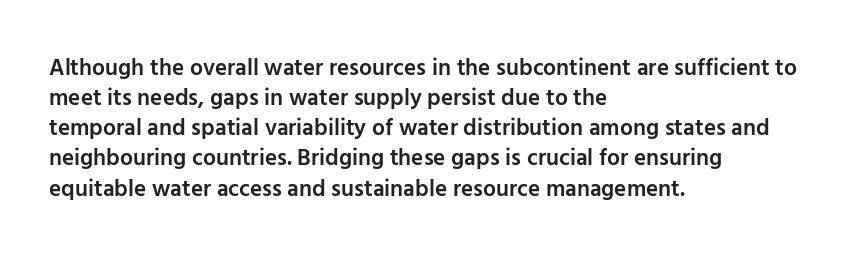
Q: Is the text bold? A: Semi-bold.
Q: Is the text italic (slanted)? A: No, it is upright.
Q: Is the text underlined? A: No.
Q: How is the paragraph aligned? A: Left-aligned.
Q: Is the spacing between letters normal or unusually wide? A: Normal.
Q: Is the spacing between lines tight, normal or loose? A: Normal.
